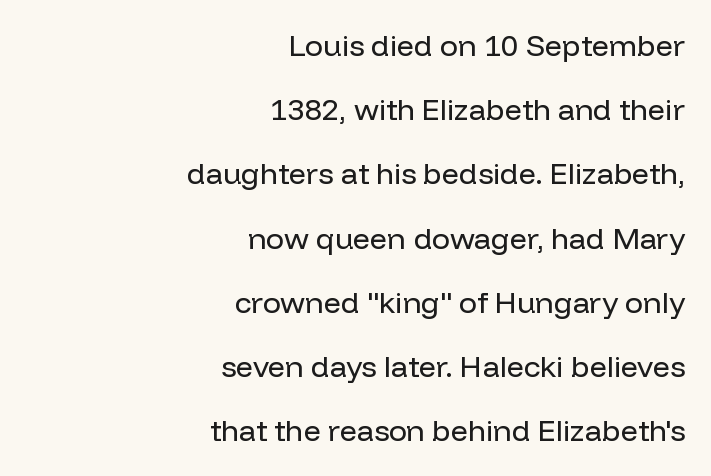
Q: Is the text bold? A: No.
Q: Is the text italic (slanted)? A: No, it is upright.
Q: Is the typeface a serif or a sans-serif typeface? A: Sans-serif.
Q: Is the text underlined? A: No.
Q: How is the paragraph aligned? A: Right-aligned.
Q: Is the spacing between letters normal or unusually wide? A: Normal.
Q: Is the spacing between lines tight, normal or loose? A: Loose.
Q: Width (condensed, normal, or wide)? A: Normal.
Q: Stroke contrast? A: Low.
Q: x-height? A: Medium.
Q: Monospaced? A: No.
